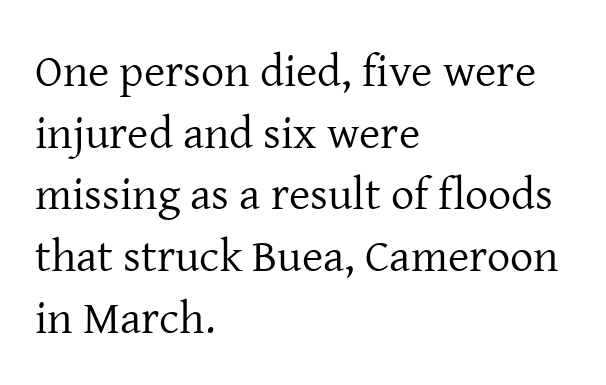
The image shows 46 px regular-weight serif type, upright; set left-aligned, normal line spacing (1.34x), normal letter spacing, not underlined; low stroke contrast and a medium x-height.
